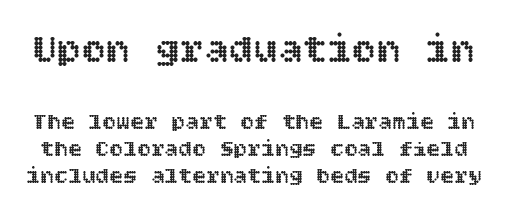
{"italic": "no", "width": "normal", "x_height": "large", "underline": "no", "line_spacing_ratio": 1.19, "letter_spacing": "normal", "letter_spacing_em": 0.0, "larger_block": "first", "size_ratio": 1.78, "glyph_px": 41}
